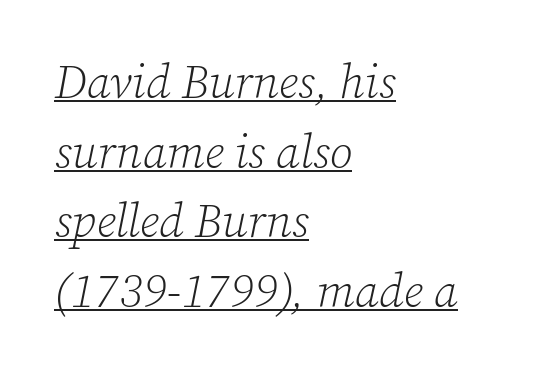
Q: Is the text bold? A: No.
Q: Is the text italic (slanted)? A: Yes, it leans right by about 12 degrees.
Q: Is the typeface a serif or a sans-serif typeface? A: Serif.
Q: Is the text underlined? A: Yes.
Q: How is the paragraph aligned? A: Left-aligned.
Q: Is the spacing between letters normal or unusually wide? A: Normal.
Q: Is the spacing between lines tight, normal or loose? A: Normal.
Q: Width (condensed, normal, or wide)? A: Normal.
Q: Stroke contrast? A: Low.
Q: x-height? A: Medium.
Q: Monospaced? A: No.
